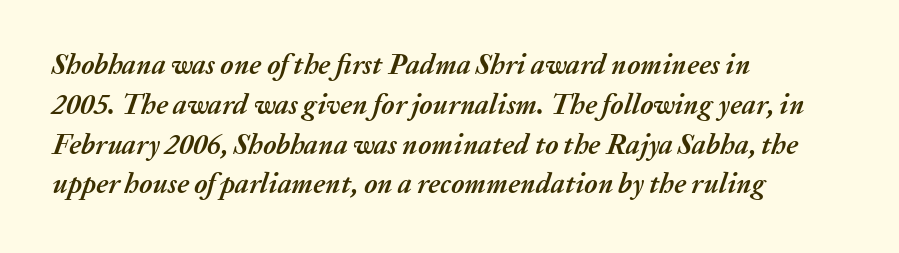
{"italic": "yes", "lean": "right", "slant_degrees": 20, "bold": "yes", "weight": "semibold", "width": "normal", "stroke_contrast": "medium", "x_height": "medium", "monospaced": "no", "underline": "no", "align": "left", "line_spacing": "normal", "line_spacing_ratio": 1.42, "letter_spacing": "normal", "letter_spacing_em": 0.0, "glyph_px": 28}
